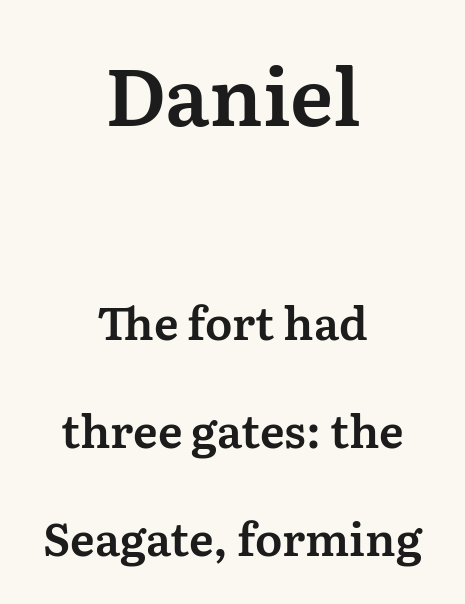
Q: Is the text italic (slanted)? A: No, it is upright.
Q: Is the typeface a serif or a sans-serif typeface? A: Serif.
Q: Is the text underlined? A: No.
Q: How is the paragraph aligned? A: Centered.
Q: Is the spacing between letters normal or unusually wide? A: Normal.
Q: Is the spacing between lines tight, normal or loose? A: Loose.
Q: Which block of text is set in a larger size, the first (top) or the second (bottom)? A: The first (top) one.
Q: Width (condensed, normal, or wide)? A: Normal.
Q: Stroke contrast? A: Medium.
Q: x-height? A: Medium.
Q: Monospaced? A: No.
